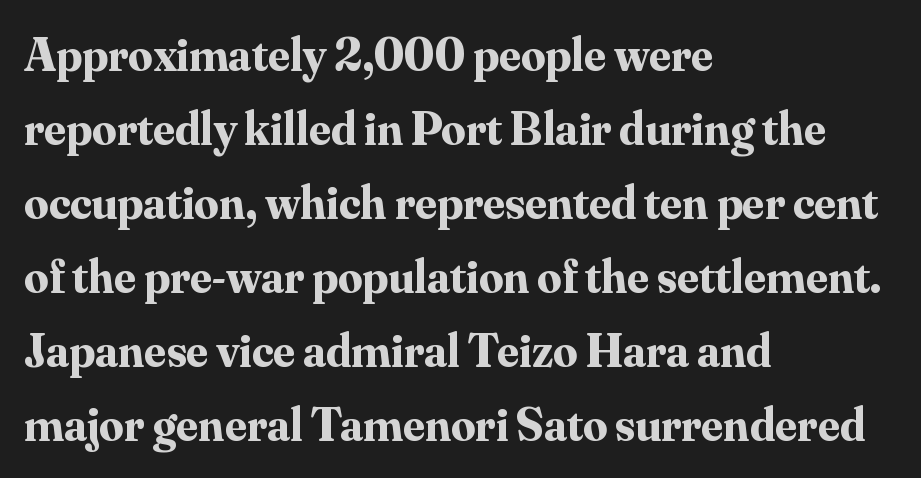
{"serif": "yes", "italic": "no", "bold": "yes", "weight": "bold", "width": "normal", "stroke_contrast": "medium", "x_height": "small", "monospaced": "no", "underline": "no", "align": "left", "line_spacing": "normal", "line_spacing_ratio": 1.54, "letter_spacing": "normal", "letter_spacing_em": 0.0, "glyph_px": 48}
